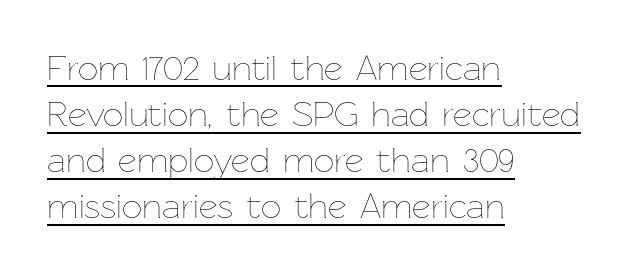
The string is rendered with underlining switched on. Which margin do the lines hug? The left one — the right edge is uneven. The passage shown is not bold in any degree. Evenly set lines give the paragraph a standard silhouette.
